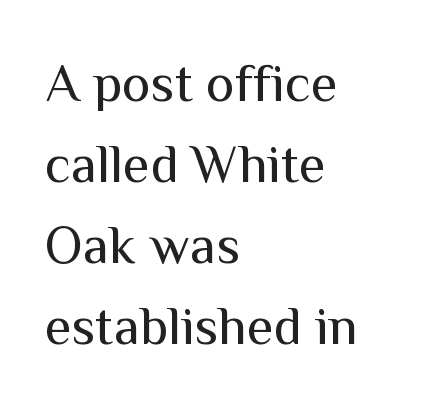
The letterforms sit shoulder to shoulder at normal distance. The compositor pushed each line to the left boundary. The lettering holds an erect, upright posture throughout. Letters have the restrained weight of plain body copy at most.
